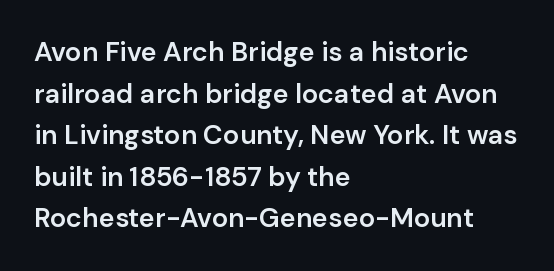
{"italic": "no", "bold": "semi", "underline": "no", "align": "left", "line_spacing": "normal", "line_spacing_ratio": 1.54, "letter_spacing": "normal", "letter_spacing_em": 0.0, "glyph_px": 27}
